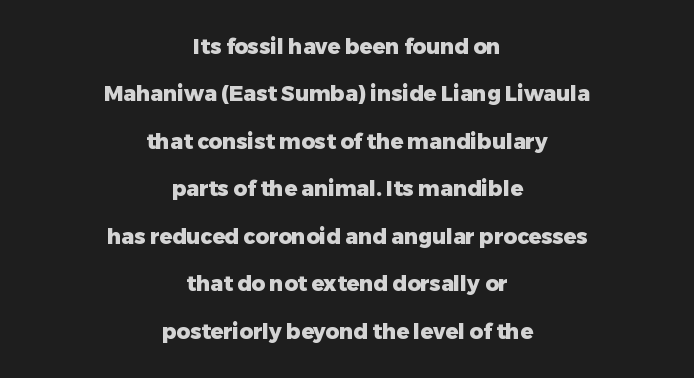
{"italic": "no", "bold": "yes", "underline": "no", "align": "center", "line_spacing": "loose", "line_spacing_ratio": 2.26, "letter_spacing": "normal", "letter_spacing_em": 0.0, "glyph_px": 21}
